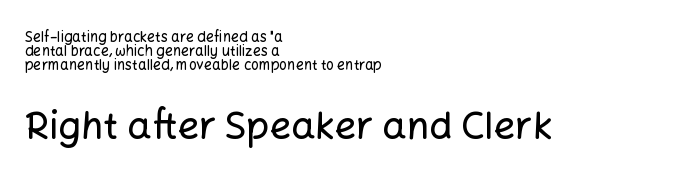
Every stem runs plumb, perpendicular to the baseline. Character widths vary here, with narrow letters taking less room than wide ones. Rule under the text: the space is simply empty. Caption: multi-line text, flush left, ragged right. Between one letter and the next there's only the usual sliver of space.
